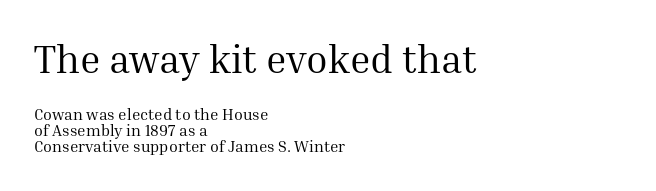
Check where the strokes stop: tiny serifs finish them off. Look at the tracking — it's just the regular setting, nothing added. The passage shown stacks its lines with hardly any gap. Every character sits straight up, as roman type does. Larger block? The one above; the one below is distinctly smaller.
